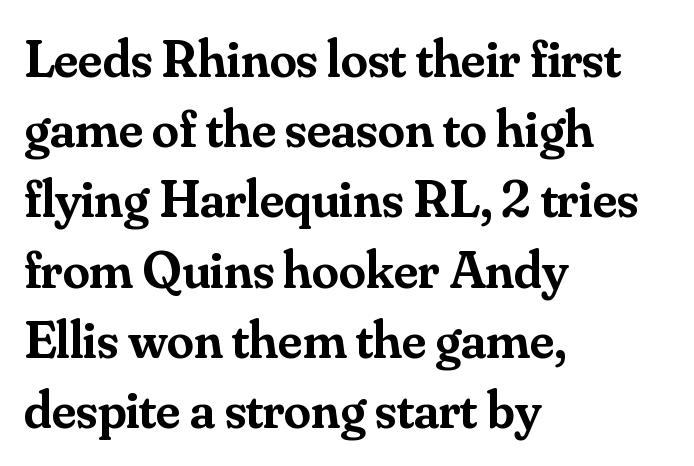
The image shows 54 px semibold serif type, upright; set left-aligned, normal line spacing (1.3x), normal letter spacing, not underlined; medium stroke contrast and a small x-height.
